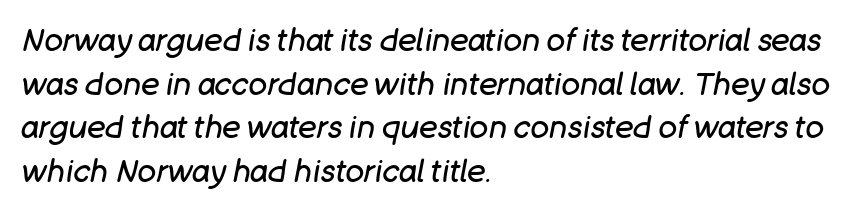
The image shows 31 px regular-weight type, italic (leaning right); set left-aligned, normal line spacing (1.41x), normal letter spacing, not underlined; low stroke contrast and a large x-height.
